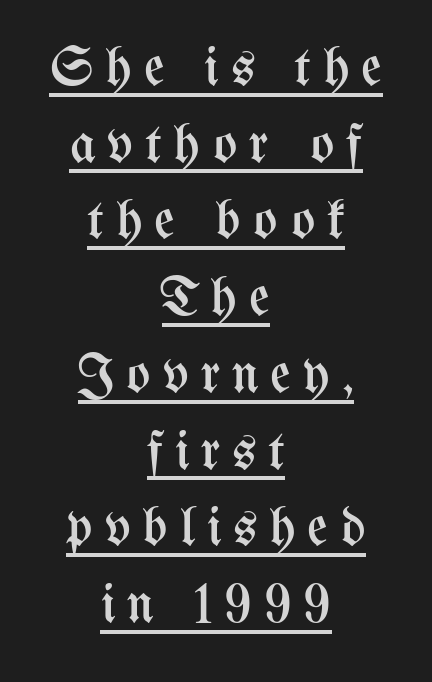
{"italic": "no", "bold": "no", "weight": "regular", "width": "condensed", "stroke_contrast": "medium", "x_height": "medium", "monospaced": "no", "underline": "yes", "align": "center", "line_spacing": "normal", "line_spacing_ratio": 1.37, "letter_spacing": "wide", "letter_spacing_em": 0.21, "glyph_px": 56}
